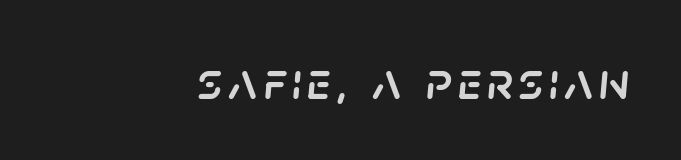
Q: Is the text italic (slanted)? A: Yes, it leans right by about 5 degrees.
Q: Is the text underlined? A: No.
Q: Width (condensed, normal, or wide)? A: Normal.
Q: Stroke contrast? A: Low.
Q: x-height? A: Large.
Q: Monospaced? A: No.
